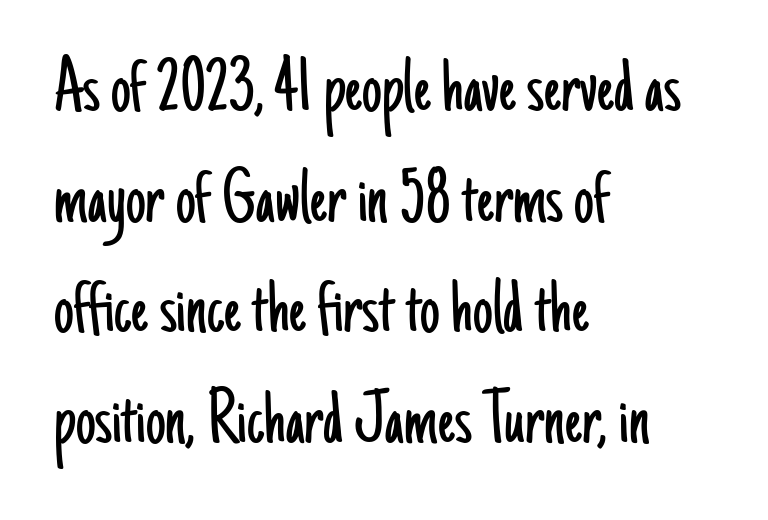
Underlining? Definitely not there. The horizontal fit of the characters is conventional and even. The face looks like a standard text weight, possibly lighter. The axis of the letterforms is exactly vertical.
